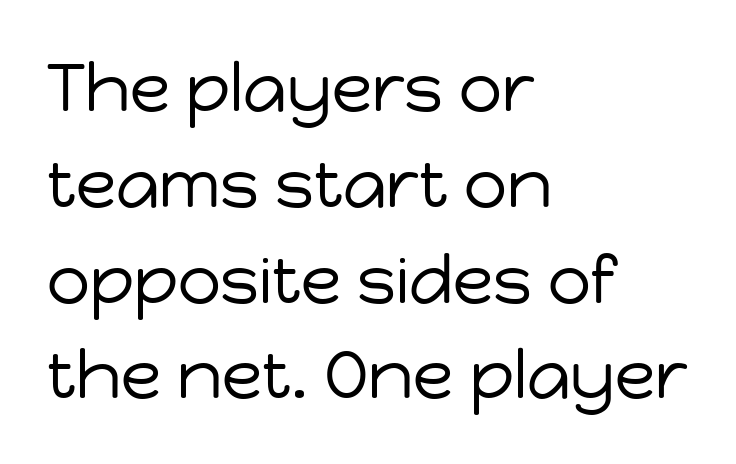
Q: Is the text bold? A: No.
Q: Is the text italic (slanted)? A: No, it is upright.
Q: Is the typeface a serif or a sans-serif typeface? A: Sans-serif.
Q: Is the text underlined? A: No.
Q: How is the paragraph aligned? A: Left-aligned.
Q: Is the spacing between letters normal or unusually wide? A: Normal.
Q: Is the spacing between lines tight, normal or loose? A: Normal.
Q: Width (condensed, normal, or wide)? A: Normal.
Q: Stroke contrast? A: Low.
Q: x-height? A: Medium.
Q: Monospaced? A: No.
